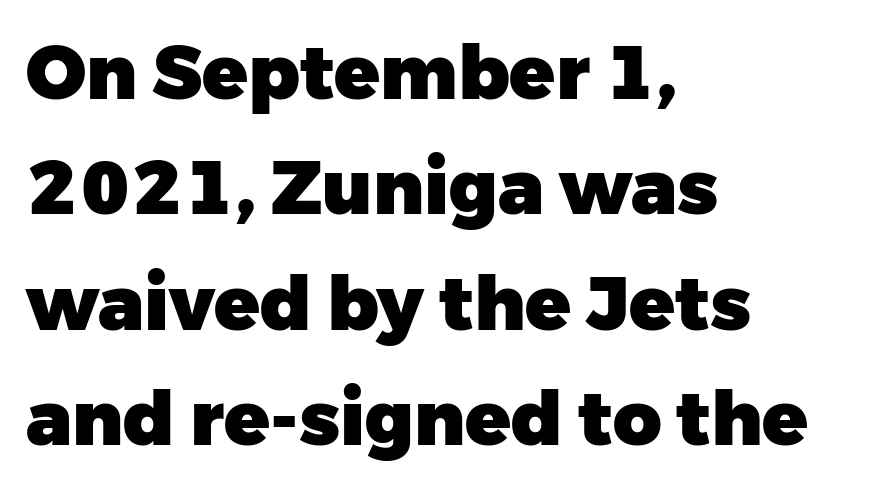
The image shows 75 px heavy sans-serif type, upright; set left-aligned, normal line spacing (1.54x), normal letter spacing, not underlined; low stroke contrast and a medium x-height.
